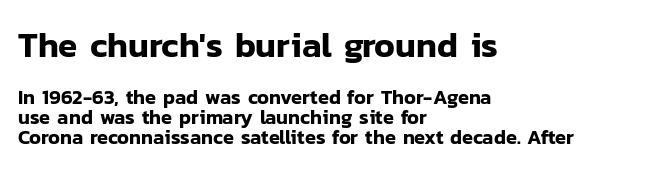
Q: Is the text italic (slanted)? A: No, it is upright.
Q: Is the typeface a serif or a sans-serif typeface? A: Sans-serif.
Q: Is the text underlined? A: No.
Q: How is the paragraph aligned? A: Left-aligned.
Q: Is the spacing between letters normal or unusually wide? A: Normal.
Q: Is the spacing between lines tight, normal or loose? A: Tight.
Q: Which block of text is set in a larger size, the first (top) or the second (bottom)? A: The first (top) one.
Q: Width (condensed, normal, or wide)? A: Normal.
Q: Stroke contrast? A: Low.
Q: x-height? A: Medium.
Q: Monospaced? A: No.
